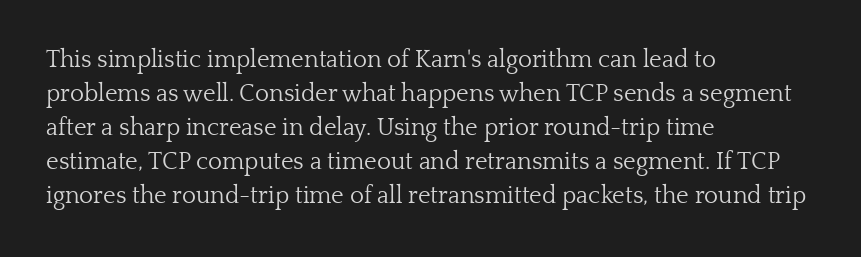
{"italic": "no", "bold": "no", "underline": "no", "align": "left", "line_spacing": "normal", "line_spacing_ratio": 1.42, "letter_spacing": "normal", "letter_spacing_em": 0.0, "glyph_px": 24}
